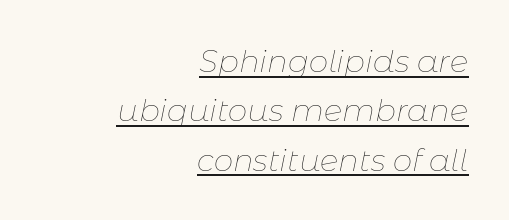
The image shows 31 px thin type, italic (leaning right); set right-aligned, normal line spacing (1.59x), normal letter spacing, underlined; low stroke contrast and a medium x-height.
